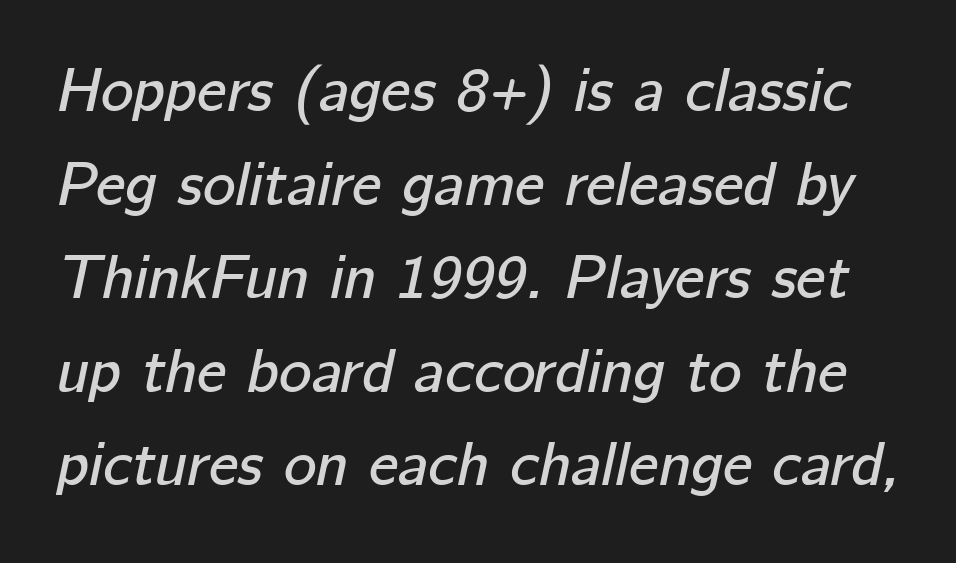
The image shows 62 px text type, italic (leaning right); set normal line spacing (1.51x), normal letter spacing, not underlined; low stroke contrast and a medium x-height.
